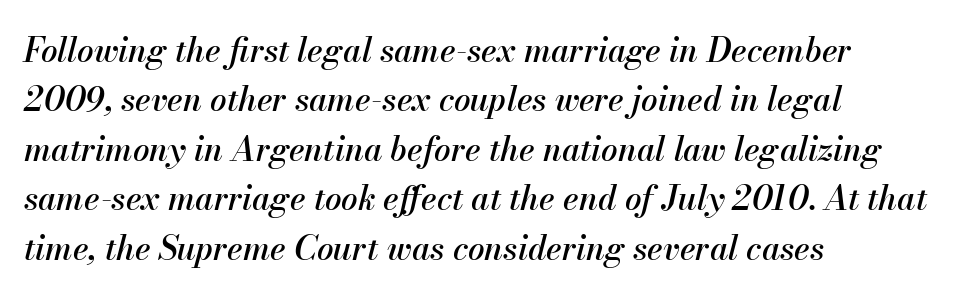
Every row of glyphs begins at an identical x-position on the left. Horizontal bands of white between lines are of average thickness. The lettering tilts uniformly, giving the passage an italic look. These lines keep a tight, regular rhythm from letter to letter. Think of a printed novel: that variable character pitch is what you see here. A bare baseline throughout the passage.
